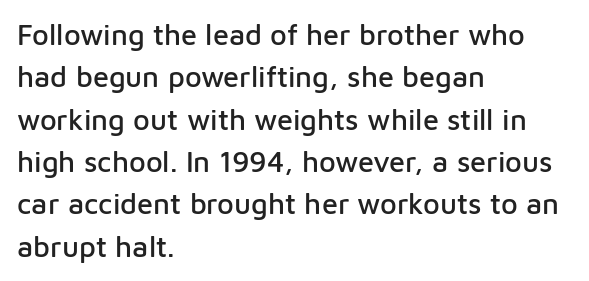
Q: Is the text italic (slanted)? A: No, it is upright.
Q: Is the typeface a serif or a sans-serif typeface? A: Sans-serif.
Q: Is the text underlined? A: No.
Q: How is the paragraph aligned? A: Left-aligned.
Q: Is the spacing between letters normal or unusually wide? A: Normal.
Q: Is the spacing between lines tight, normal or loose? A: Normal.
Q: Width (condensed, normal, or wide)? A: Normal.
Q: Stroke contrast? A: Low.
Q: x-height? A: Medium.
Q: Monospaced? A: No.
